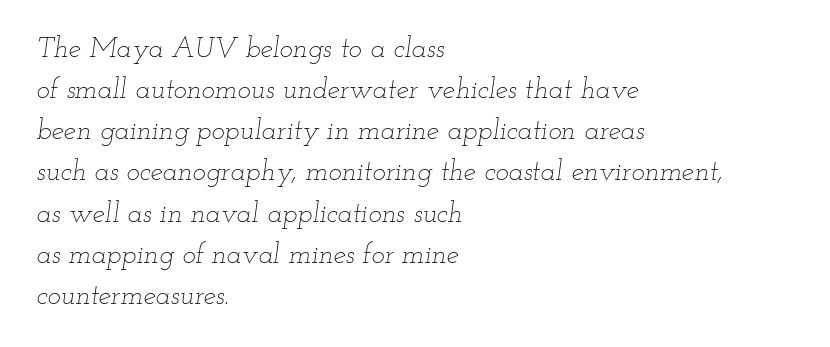
{"italic": "yes", "lean": "right", "slant_degrees": 12, "bold": "no", "weight": "thin", "width": "wide", "stroke_contrast": "low", "x_height": "small", "monospaced": "no", "underline": "no", "align": "left", "line_spacing": "normal", "line_spacing_ratio": 1.47, "letter_spacing": "normal", "letter_spacing_em": 0.0, "glyph_px": 28}
